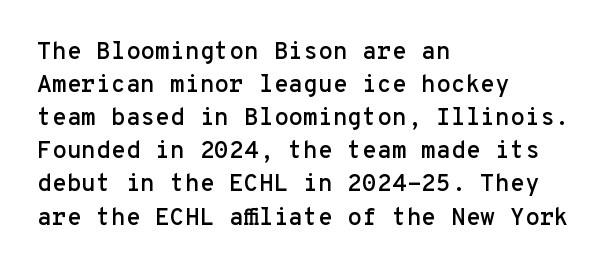
Q: Is the text italic (slanted)? A: No, it is upright.
Q: Is the text underlined? A: No.
Q: How is the paragraph aligned? A: Left-aligned.
Q: Is the spacing between letters normal or unusually wide? A: Normal.
Q: Is the spacing between lines tight, normal or loose? A: Normal.
